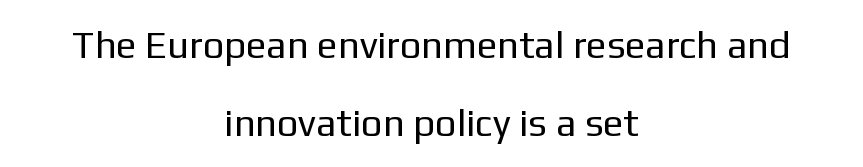
{"serif": "no", "italic": "no", "bold": "no", "weight": "regular", "width": "normal", "stroke_contrast": "low", "x_height": "medium", "monospaced": "no", "underline": "no", "align": "center", "line_spacing": "loose", "line_spacing_ratio": 2.04, "letter_spacing": "normal", "letter_spacing_em": 0.0, "glyph_px": 38}
